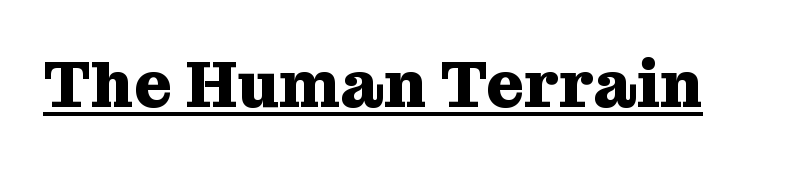
{"serif": "yes", "italic": "no", "bold": "yes", "weight": "heavy", "width": "normal", "stroke_contrast": "medium", "x_height": "medium", "monospaced": "no", "underline": "yes", "letter_spacing": "normal", "letter_spacing_em": 0.0, "glyph_px": 65}
